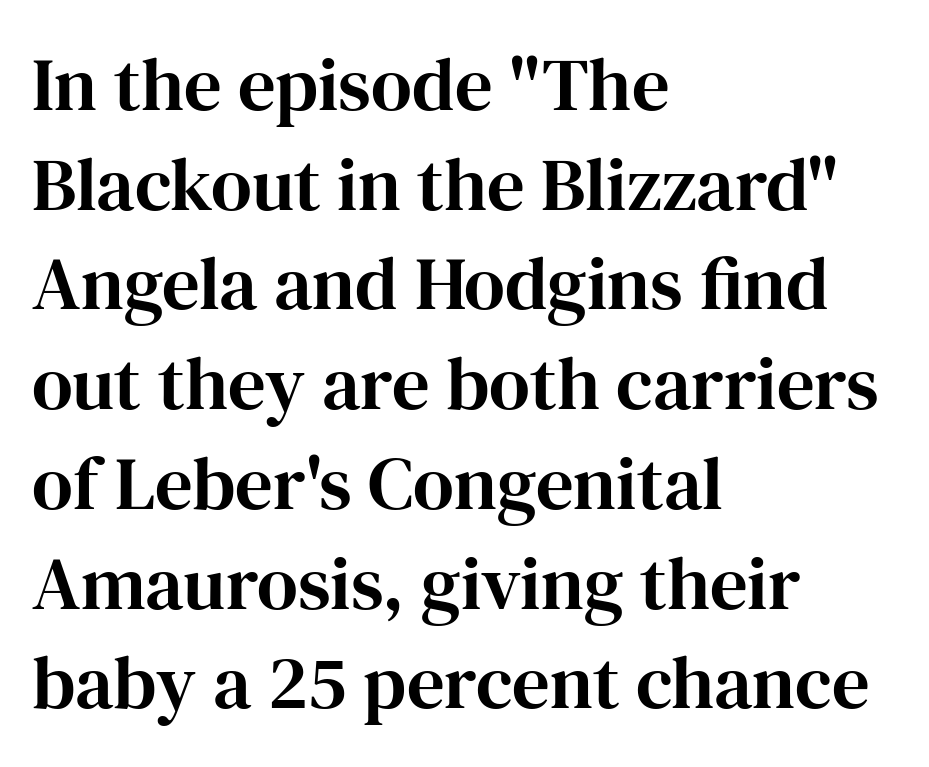
The image shows 75 px serif type, upright; set left-aligned, normal line spacing (1.33x), normal letter spacing, not underlined; high stroke contrast and a medium x-height.
